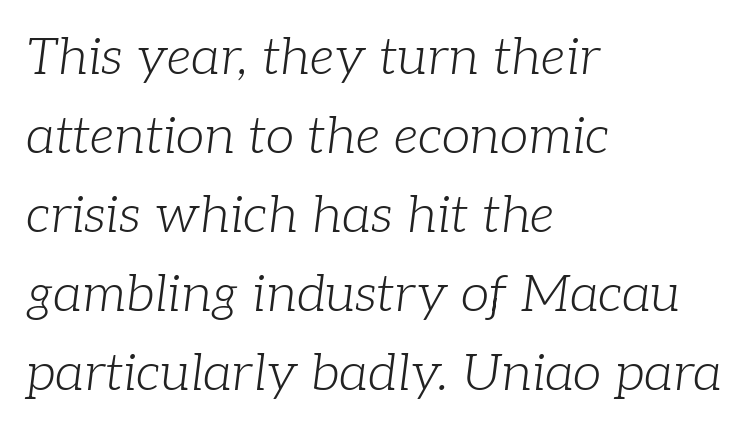
Weight class: somewhere from thin through regular. Bare-footed words on every line. Regarding serifs, this sample has them. This sample is left-justified, so line endings fall wherever the words run out.
